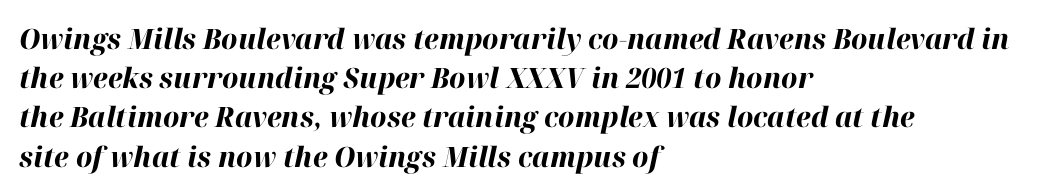
The image shows 28 px bold type, italic (leaning right); set left-aligned, normal line spacing (1.4x), normal letter spacing, not underlined; high stroke contrast and a medium x-height.
